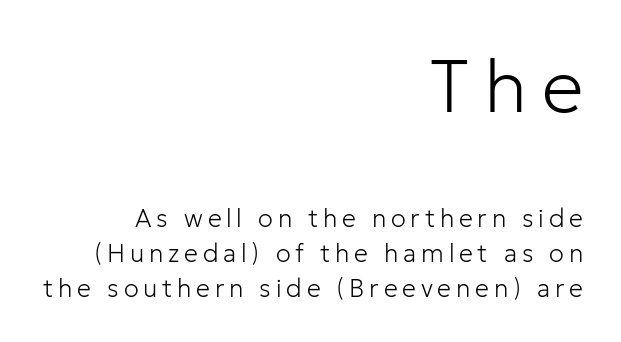
Q: Is the text bold? A: No.
Q: Is the text italic (slanted)? A: No, it is upright.
Q: Is the typeface a serif or a sans-serif typeface? A: Sans-serif.
Q: Is the text underlined? A: No.
Q: How is the paragraph aligned? A: Right-aligned.
Q: Is the spacing between lines tight, normal or loose? A: Normal.
Q: Which block of text is set in a larger size, the first (top) or the second (bottom)? A: The first (top) one.
Q: Width (condensed, normal, or wide)? A: Normal.
Q: Stroke contrast? A: Low.
Q: x-height? A: Medium.
Q: Monospaced? A: No.
